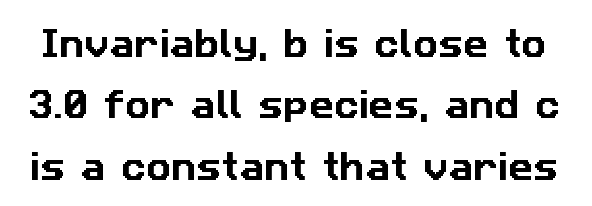
{"serif": "no", "width": "normal", "stroke_contrast": "low", "x_height": "medium", "monospaced": "no", "underline": "no", "line_spacing": "loose", "line_spacing_ratio": 1.98, "letter_spacing": "normal", "letter_spacing_em": 0.0, "glyph_px": 31}
